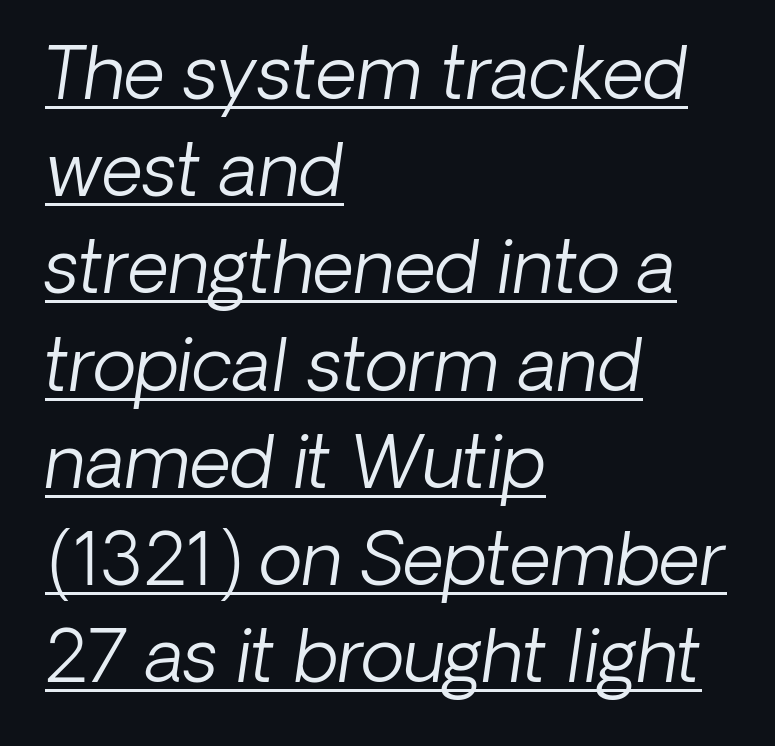
Q: Is the text bold? A: No.
Q: Is the text italic (slanted)? A: Yes, it leans right by about 8 degrees.
Q: Is the text underlined? A: Yes.
Q: How is the paragraph aligned? A: Left-aligned.
Q: Is the spacing between letters normal or unusually wide? A: Normal.
Q: Is the spacing between lines tight, normal or loose? A: Normal.
Q: Width (condensed, normal, or wide)? A: Normal.
Q: Stroke contrast? A: Low.
Q: x-height? A: Medium.
Q: Monospaced? A: No.
